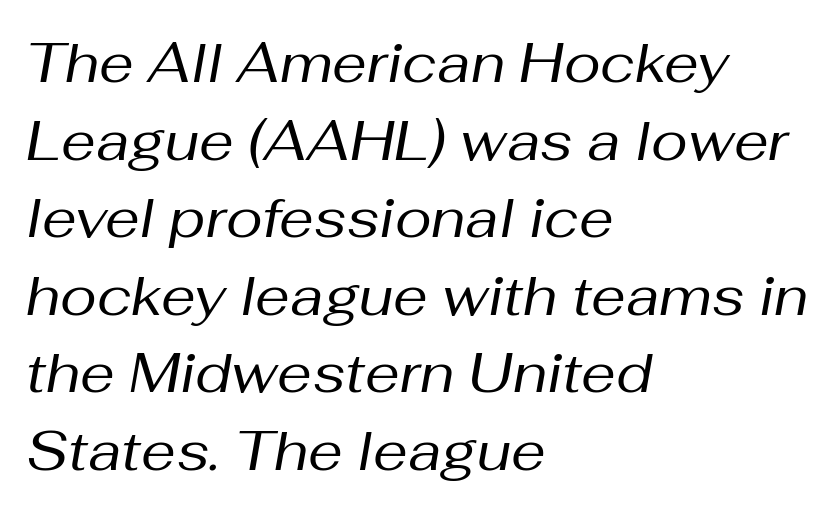
Q: Is the text bold? A: No.
Q: Is the text italic (slanted)? A: Yes, it leans right by about 10 degrees.
Q: Is the text underlined? A: No.
Q: How is the paragraph aligned? A: Left-aligned.
Q: Is the spacing between letters normal or unusually wide? A: Normal.
Q: Is the spacing between lines tight, normal or loose? A: Normal.
Q: Width (condensed, normal, or wide)? A: Normal.
Q: Stroke contrast? A: Medium.
Q: x-height? A: Medium.
Q: Monospaced? A: No.
